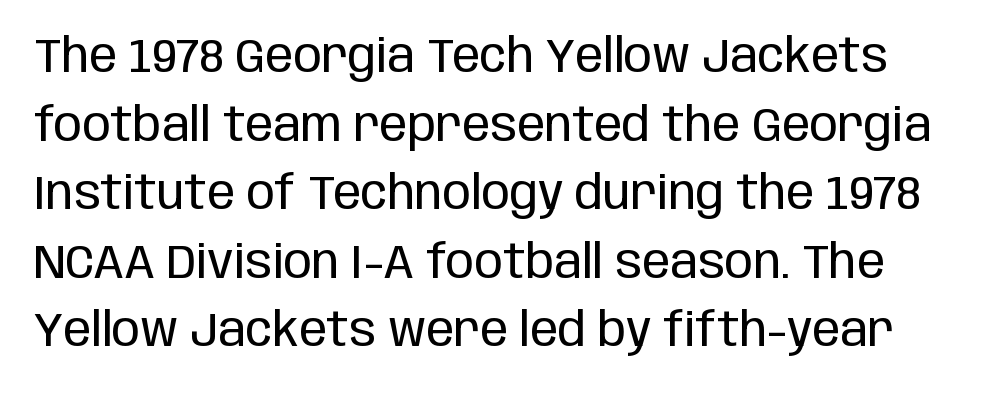
The letters sit at their default tracking, neither squeezed nor spread. These lines are rendered in a variable-pitch font. No feet cap the strokes, marking this as sans-serif type. The cut favours lightness, reaching ordinary text weight at its darkest. These lines sit exactly where default settings would place them.
